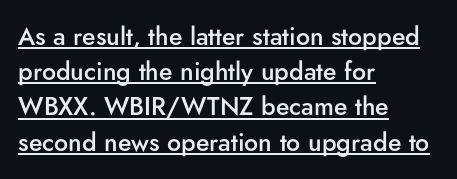
{"italic": "no", "bold": "semi", "underline": "yes", "align": "left", "line_spacing": "normal", "line_spacing_ratio": 1.41, "letter_spacing": "normal", "letter_spacing_em": 0.0, "glyph_px": 25}
